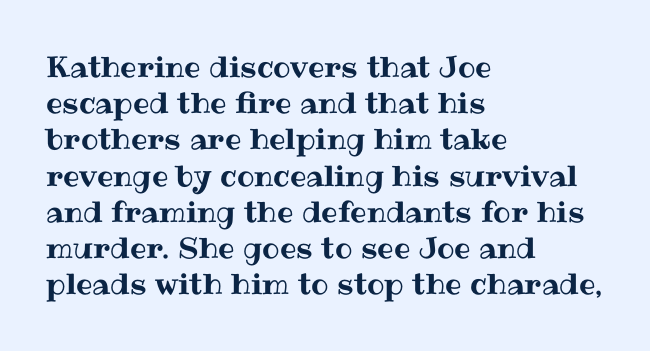
The image shows 29 px text type, upright; set left-aligned, normal line spacing (1.25x), normal letter spacing, not underlined; medium stroke contrast and a medium x-height.
